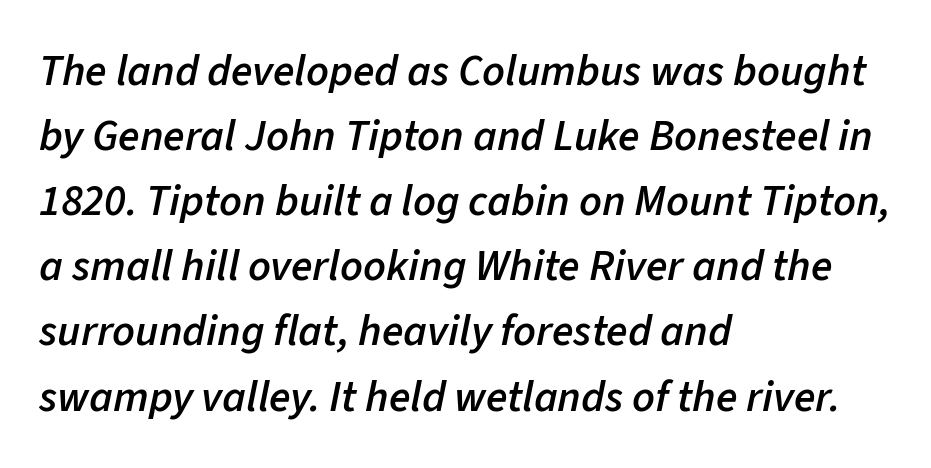
{"italic": "yes", "lean": "right", "slant_degrees": 11, "bold": "semi", "weight": "semibold", "width": "normal", "stroke_contrast": "low", "x_height": "medium", "monospaced": "no", "underline": "no", "align": "left", "line_spacing": "normal", "line_spacing_ratio": 1.48, "letter_spacing": "normal", "letter_spacing_em": 0.0, "glyph_px": 44}
